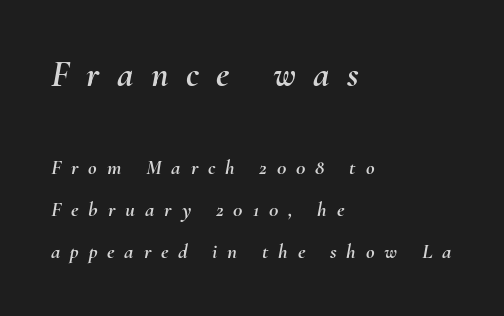
The image shows 37 px text type, italic (leaning right); set left-aligned, loose line spacing (1.99x), unusually wide letter spacing (+0.47 em), not underlined; the first (top) block is 1.76x larger; medium stroke contrast and a small x-height.
